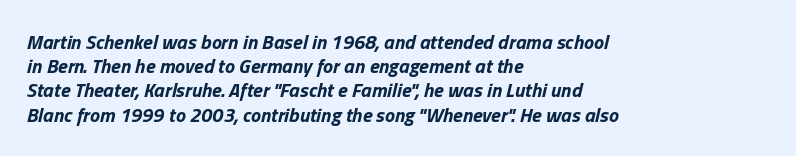
The image shows 20 px bold type, italic (leaning right); set left-aligned, line spacing 1.21x, normal letter spacing, not underlined.
